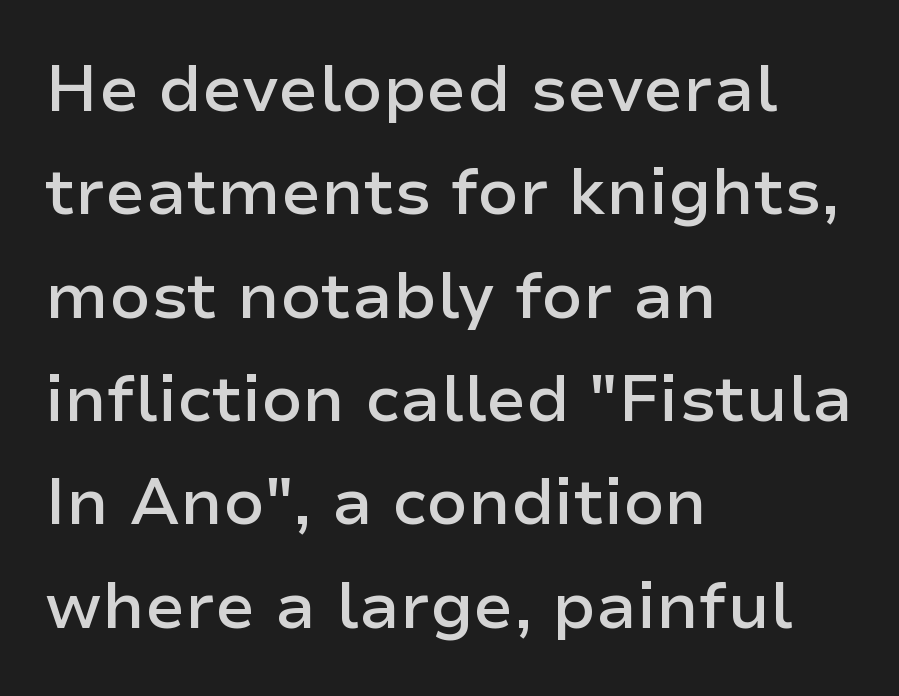
Character widths vary here, with narrow letters taking less room than wide ones. Notice how the stems are strictly vertical — no italics here. Typographic density is moderately raised because the face is semibold. There is no visible air inserted between adjacent glyphs.
